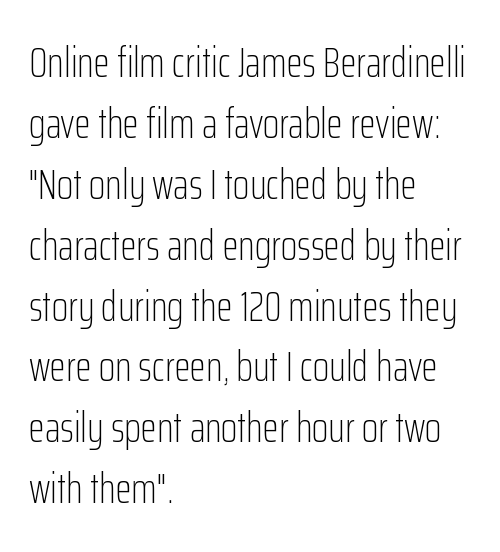
I'd call this a sans setting — the letters go barefoot. Anything drawn beneath the words? Only blank space. Rendered with straight, roman letterforms. This reads as an unemphasized weight, regular at the heaviest. The typesetter chose a ragged-right arrangement here. Think of a printed novel: that variable character pitch is what you see here.
